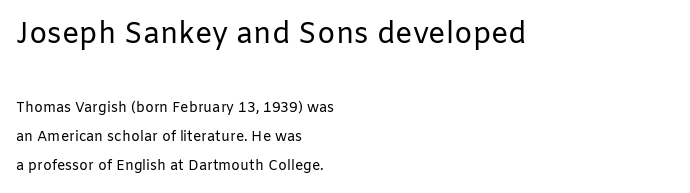
The image shows 29 px regular-weight sans-serif type, upright; set left-aligned, loose line spacing (2.07x), normal letter spacing, not underlined; the first (top) block is 2.07x larger; low stroke contrast and a medium x-height.
